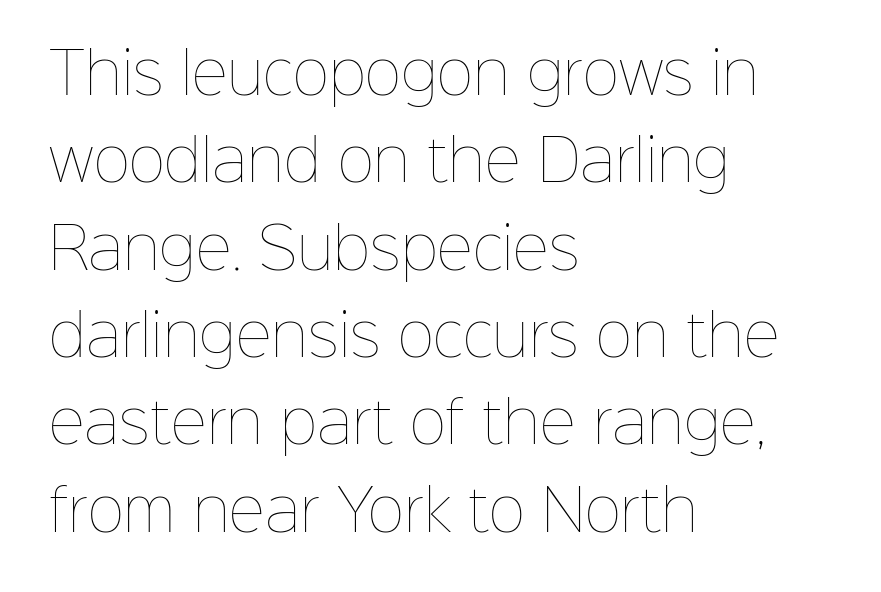
{"italic": "no", "bold": "no", "weight": "thin", "width": "normal", "stroke_contrast": "low", "x_height": "medium", "monospaced": "no", "underline": "no", "align": "left", "line_spacing": "normal", "line_spacing_ratio": 1.56, "letter_spacing": "normal", "letter_spacing_em": 0.0, "glyph_px": 56}
